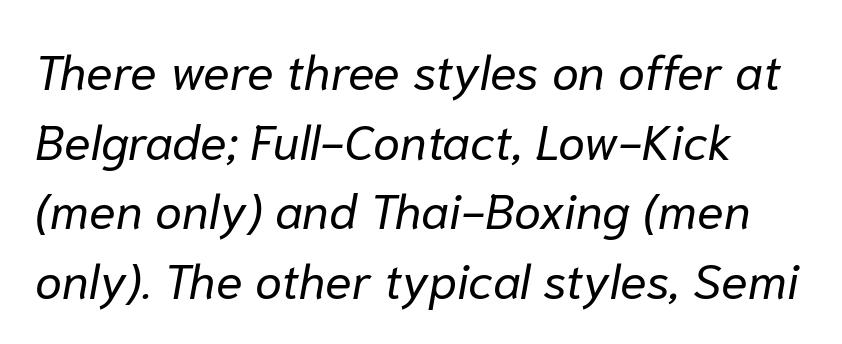
{"italic": "yes", "lean": "right", "slant_degrees": 10, "bold": "no", "weight": "regular", "width": "normal", "stroke_contrast": "low", "x_height": "medium", "monospaced": "no", "underline": "no", "line_spacing": "normal", "line_spacing_ratio": 1.42, "letter_spacing": "normal", "letter_spacing_em": 0.0, "glyph_px": 49}
